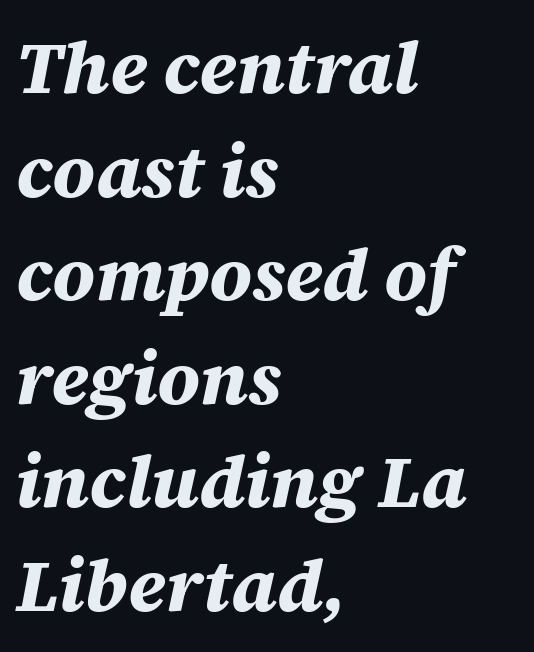
{"italic": "yes", "lean": "right", "slant_degrees": 12, "bold": "yes", "weight": "bold", "width": "normal", "stroke_contrast": "medium", "x_height": "large", "monospaced": "no", "underline": "no", "align": "left", "line_spacing": "normal", "line_spacing_ratio": 1.4, "letter_spacing": "normal", "letter_spacing_em": 0.0, "glyph_px": 74}
